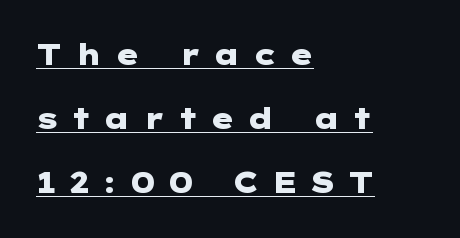
{"serif": "no", "italic": "no", "bold": "yes", "weight": "heavy", "width": "wide", "stroke_contrast": "low", "x_height": "medium", "underline": "yes", "align": "left", "line_spacing": "loose", "line_spacing_ratio": 2.21, "letter_spacing": "wide", "letter_spacing_em": 0.41, "glyph_px": 29}
